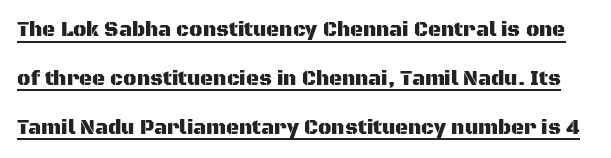
The rendering uses a large line-height, opening up the rows. If you drew a line through each stem, it would be perfectly vertical. Somebody hit Ctrl+U on this one — the words are underlined. Standard letterfit; no display-style spreading of the glyphs.
